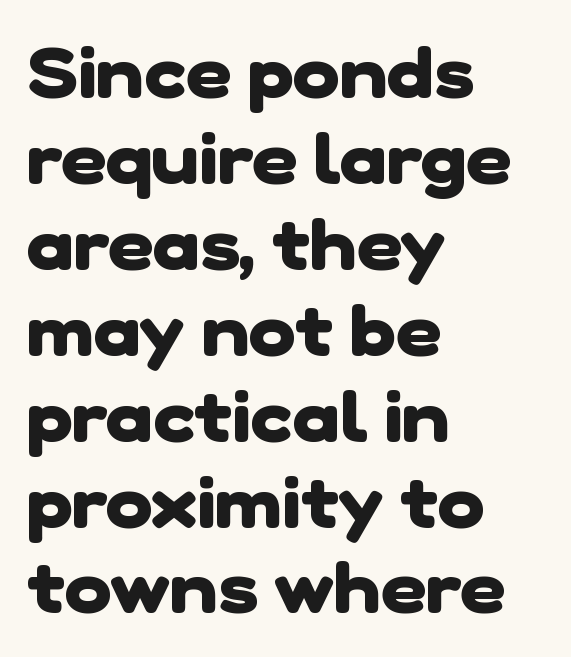
{"serif": "no", "bold": "yes", "weight": "heavy", "width": "normal", "stroke_contrast": "low", "x_height": "medium", "monospaced": "no", "underline": "no", "align": "left", "line_spacing_ratio": 1.21, "letter_spacing": "normal", "letter_spacing_em": 0.0, "glyph_px": 71}
